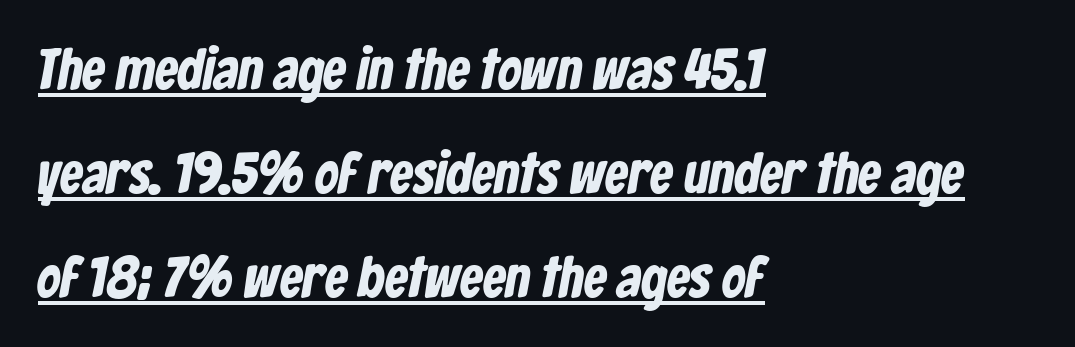
The image shows 58 px bold, condensed sans-serif type; set left-aligned, line spacing 1.79x, normal letter spacing, underlined; low stroke contrast and a medium x-height.
